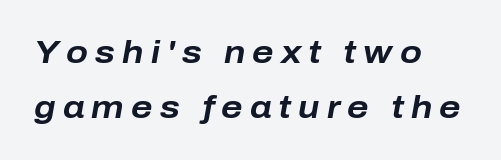
The image shows 32 px bold type, italic (leaning right); set left-aligned, line spacing 1.73x, unusually wide letter spacing (+0.22 em), not underlined; low stroke contrast and a medium x-height.
